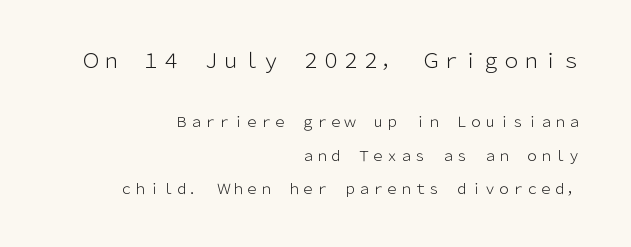
Q: Is the text bold? A: No.
Q: Is the text italic (slanted)? A: No, it is upright.
Q: Is the text underlined? A: No.
Q: How is the paragraph aligned? A: Right-aligned.
Q: Is the spacing between letters normal or unusually wide? A: Normal.
Q: Is the spacing between lines tight, normal or loose? A: Loose.
Q: Which block of text is set in a larger size, the first (top) or the second (bottom)? A: The first (top) one.
